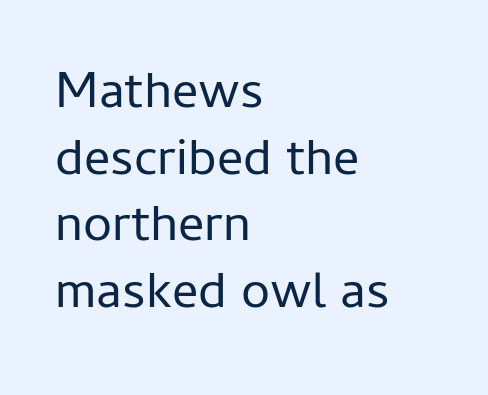
Alignment: flush left. Reading down the column, the eye jumps a familiar distance to each next line. Font category for this specimen: sans-serif. Unmarked baselines from the first word to the last. The rendering keeps characters at their native spacing.
